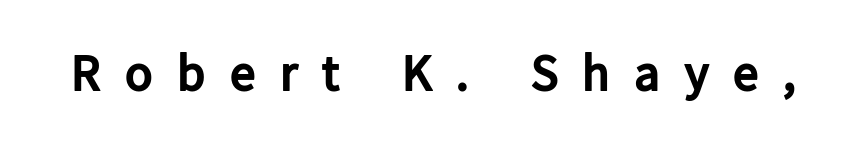
A sans-serif font was chosen for this passage. What weight is shown? A full bold with thick strokes. Plain, unruled lines of type. Words appear elongated and porous because spacing is wide. The rendering uses natural spacing where letterforms have individual widths.
